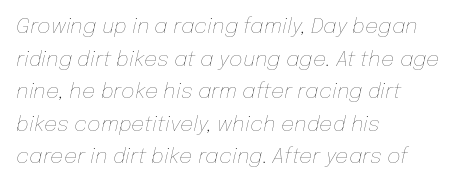
The horizontal fit of the characters is conventional and even. Every row of glyphs begins at an identical x-position on the left. You can tell it's italic because the verticals aren't actually vertical. Weight class: somewhere from thin through regular. The rows are spaced the way most documents space them.
